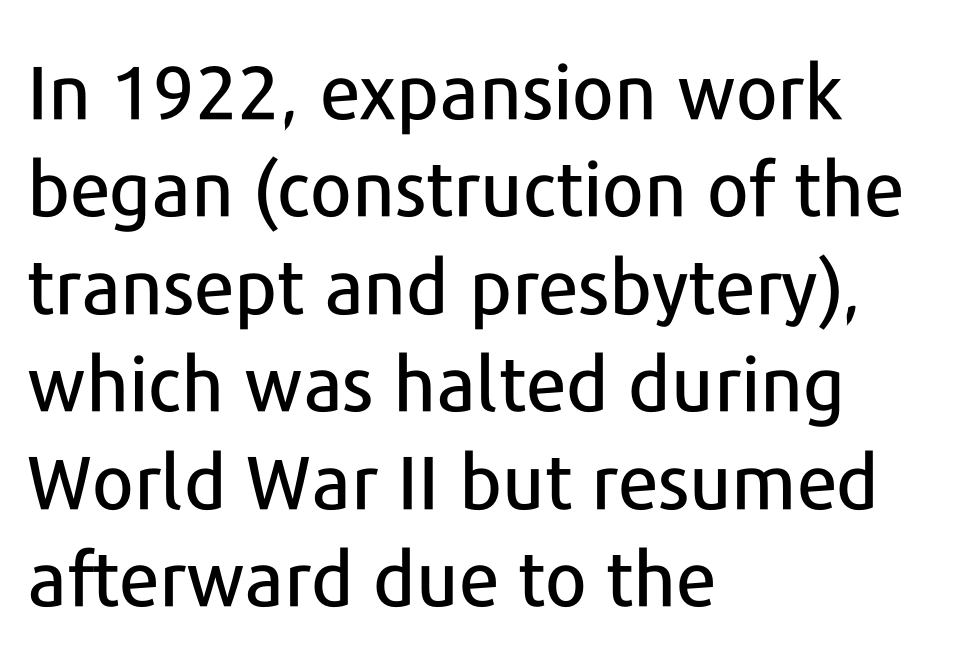
It's the straight-up-and-down kind of type. Line starts are locked; line ends wander. The letters carry no serifs — their stems end cleanly without finishing strokes. Bare-footed words on every line. Baseline-to-baseline distance is the conventional proportion of letter height.
